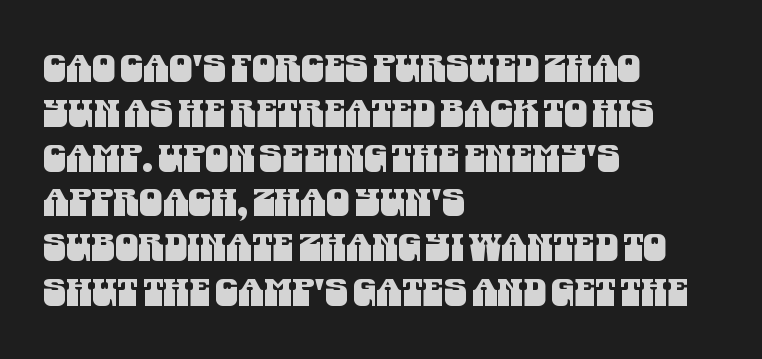
In CSS terms this would be text-align: left. Quick note: underline off. Here the glyphs are tracked normally, forming tight word shapes. The rendering shows plain stroke endings on the letterforms — a sans-serif design. Varying glyph widths throughout — classic text-font behaviour.
